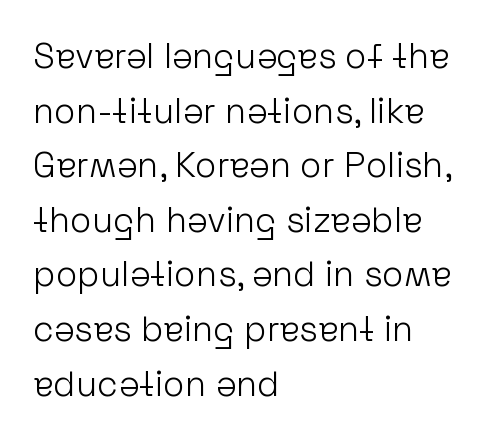
Q: Is the text bold? A: No.
Q: Is the text italic (slanted)? A: No, it is upright.
Q: Is the typeface a serif or a sans-serif typeface? A: Sans-serif.
Q: Is the text underlined? A: No.
Q: How is the paragraph aligned? A: Left-aligned.
Q: Is the spacing between letters normal or unusually wide? A: Normal.
Q: Is the spacing between lines tight, normal or loose? A: Normal.
Q: Width (condensed, normal, or wide)? A: Normal.
Q: Stroke contrast? A: Low.
Q: x-height? A: Medium.
Q: Monospaced? A: No.
